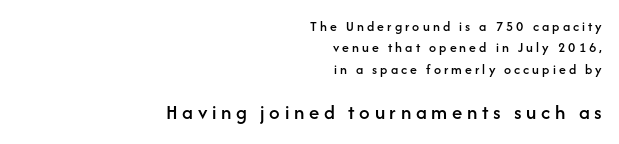
{"italic": "no", "underline": "no", "align": "right", "line_spacing": "normal", "line_spacing_ratio": 1.53, "letter_spacing": "wide", "letter_spacing_em": 0.22, "larger_block": "second", "size_ratio": 1.5, "glyph_px": 21}
